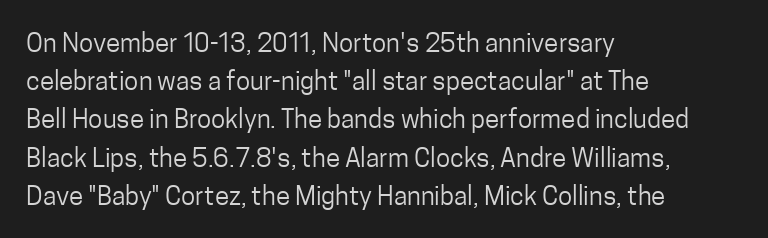
Q: Is the text bold? A: No.
Q: Is the text italic (slanted)? A: No, it is upright.
Q: Is the text underlined? A: No.
Q: How is the paragraph aligned? A: Left-aligned.
Q: Is the spacing between letters normal or unusually wide? A: Normal.
Q: Is the spacing between lines tight, normal or loose? A: Normal.
